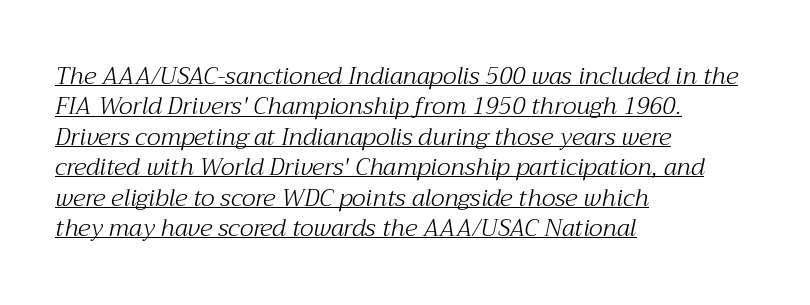
The image shows 24 px text type, italic (leaning right); set left-aligned, normal line spacing (1.27x), normal letter spacing, underlined.
